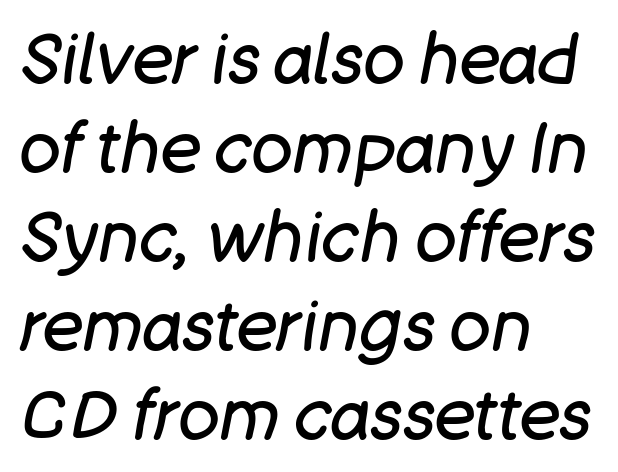
Normally led — the rows are evenly, conventionally spaced. It's the slanting kind of type. The tracking reads as untouched default to a designer's eye. Bare-footed words on every line. Proportional: the letters do not fall into vertical columns.
